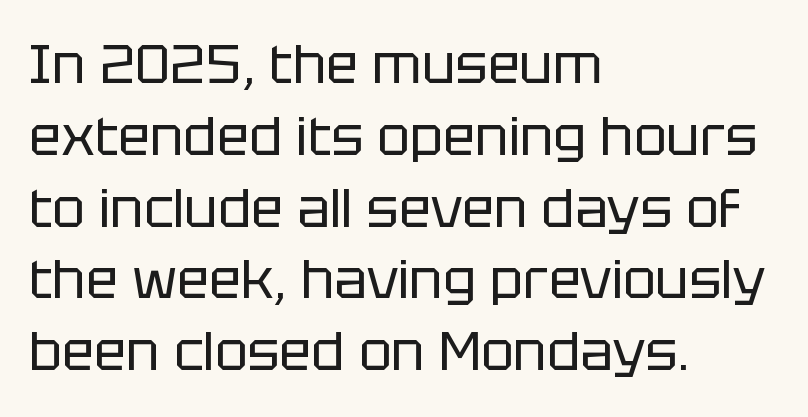
The passage shown is not bold in any degree. Casual observation: everything's shoved over to the left. Letter spacing: default. The axis of the letterforms is exactly vertical. Nope, no serifs anywhere on these letters. You could not count columns in this text — the font is proportionally spaced.
